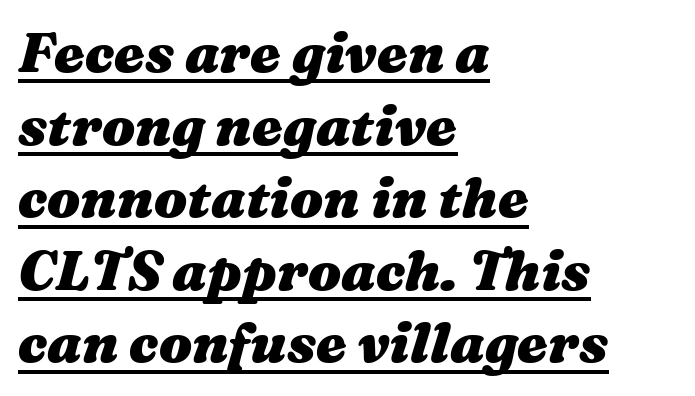
{"italic": "yes", "lean": "right", "slant_degrees": 16, "bold": "yes", "weight": "heavy", "width": "wide", "stroke_contrast": "medium", "x_height": "medium", "monospaced": "no", "underline": "yes", "align": "left", "line_spacing": "normal", "line_spacing_ratio": 1.32, "letter_spacing": "normal", "letter_spacing_em": 0.0, "glyph_px": 55}
